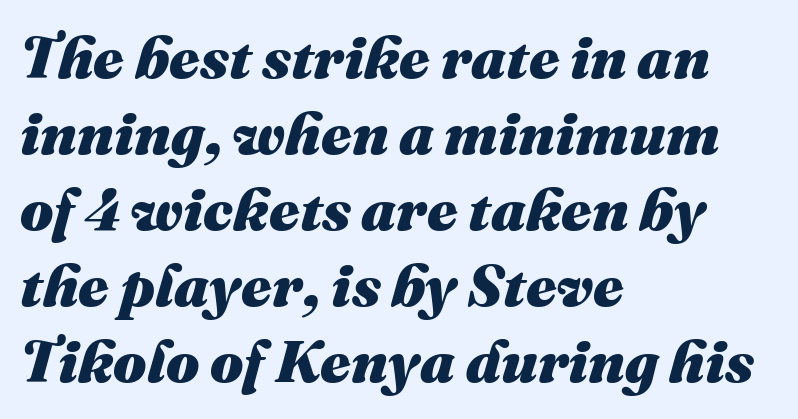
The image shows 59 px heavy type, italic (leaning right); set left-aligned, normal line spacing (1.29x), normal letter spacing, not underlined; medium stroke contrast and a medium x-height.
